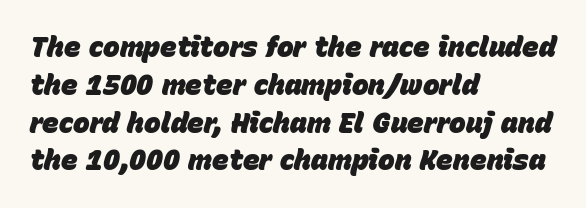
The face used here is proportionally spaced, like ordinary book or web type. A classic flush-left, rag-right setting is used for this passage. Leading: standard. These lines keep a tight, regular rhythm from letter to letter. Yep, that's italic — everything's leaning. How heavy is the stroke? Heavy — this is a bold.
